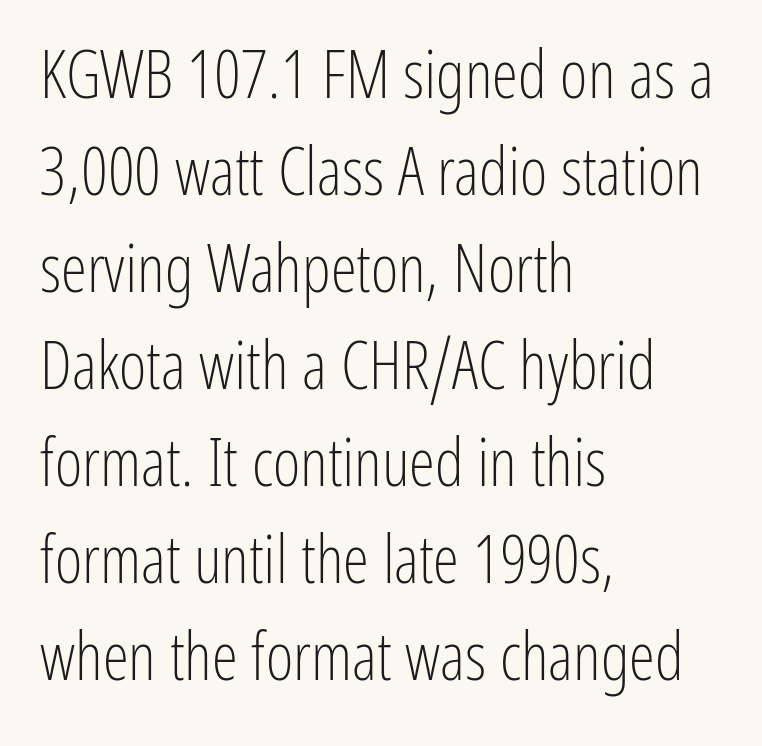
Q: Is the text bold? A: No.
Q: Is the text italic (slanted)? A: No, it is upright.
Q: Is the typeface a serif or a sans-serif typeface? A: Sans-serif.
Q: Is the text underlined? A: No.
Q: How is the paragraph aligned? A: Left-aligned.
Q: Is the spacing between letters normal or unusually wide? A: Normal.
Q: Is the spacing between lines tight, normal or loose? A: Normal.
Q: Width (condensed, normal, or wide)? A: Condensed.
Q: Stroke contrast? A: Low.
Q: x-height? A: Medium.
Q: Monospaced? A: No.
